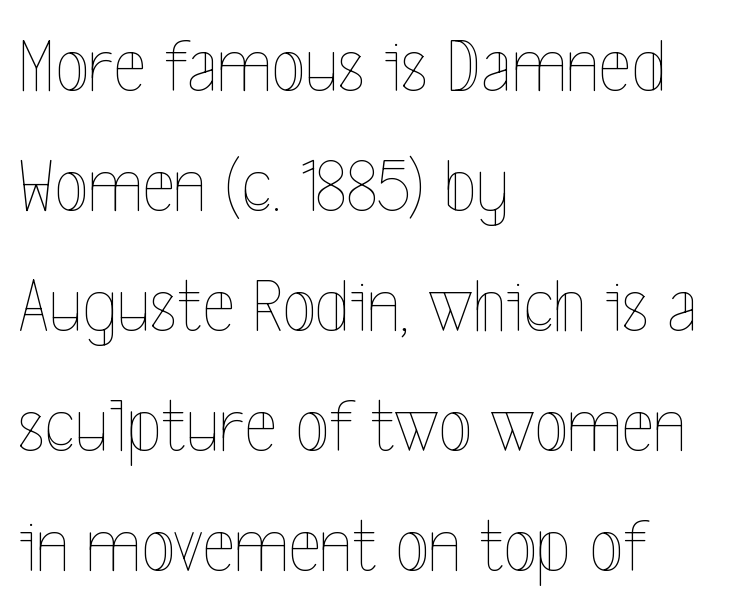
Stem width sits at or under what a default text font uses. The baseline area is clear. Leading: standard. The type is set solid horizontally, with unmodified tracking. The letters stand upright; this is a roman face. The compositor pushed each line to the left boundary.
